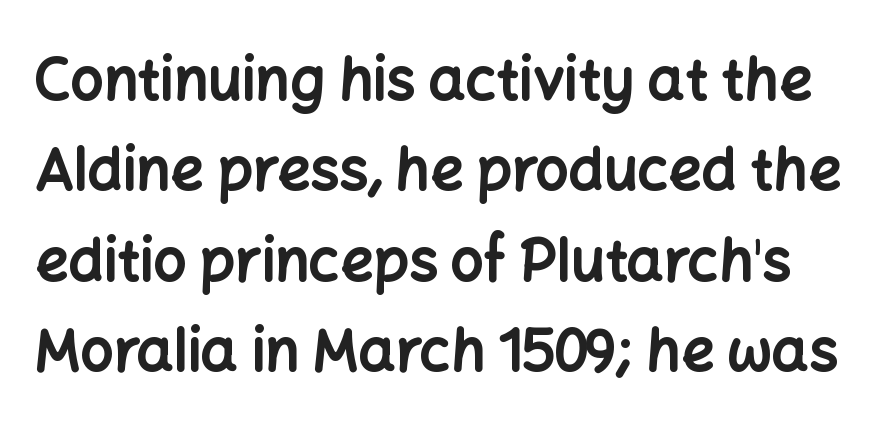
The image shows 58 px bold sans-serif type, upright; set normal line spacing (1.56x), normal letter spacing, not underlined; low stroke contrast and a medium x-height.
